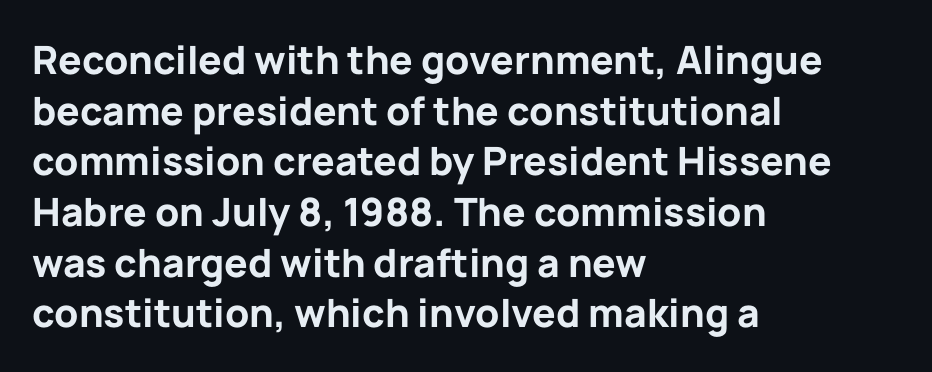
Bold? Absolutely — the strokes are thick and heavy. The designer left line spacing at the default. Looks like regular typesetting: each glyph gets only the width it needs. You could call the tracking neutral — neither tight nor loose.
